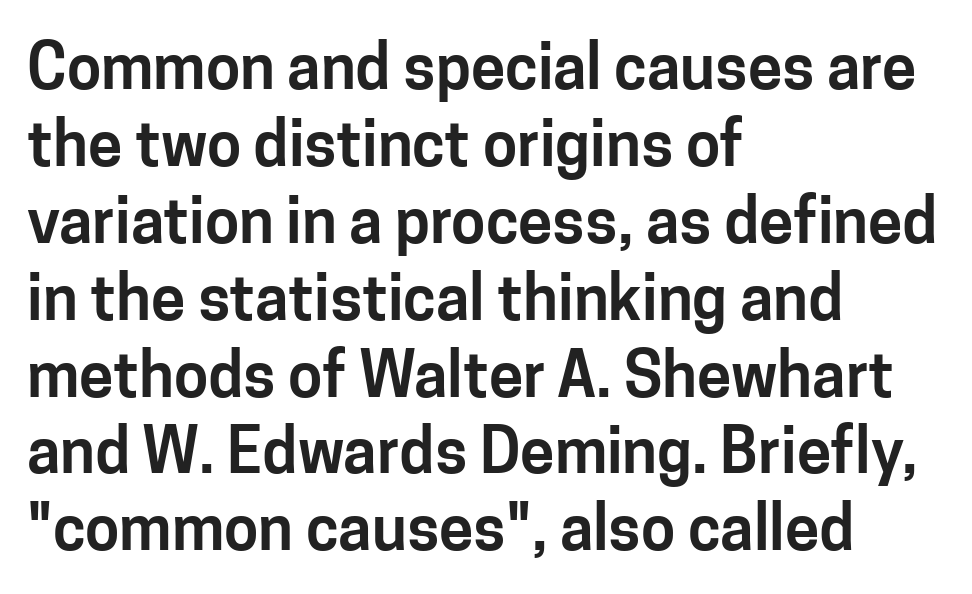
The image shows 62 px sans-serif type, upright; set left-aligned, line spacing 1.24x, normal letter spacing, not underlined; low stroke contrast and a medium x-height.
